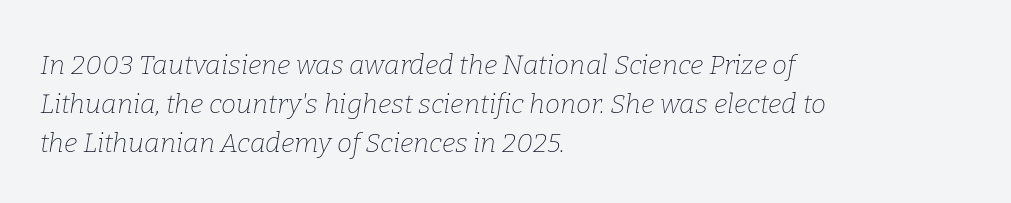
Q: Is the text bold? A: No.
Q: Is the text italic (slanted)? A: Yes, it leans right by about 9 degrees.
Q: Is the text underlined? A: No.
Q: How is the paragraph aligned? A: Left-aligned.
Q: Is the spacing between letters normal or unusually wide? A: Normal.
Q: Is the spacing between lines tight, normal or loose? A: Normal.
